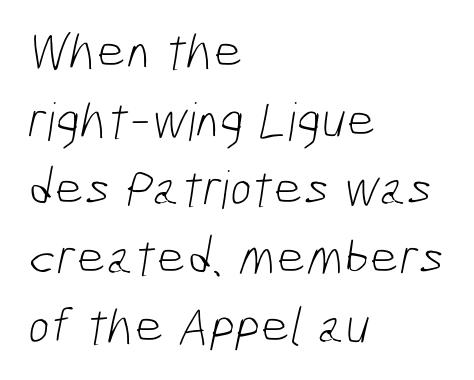
The passage shown has conventional tracking throughout. Character widths vary here, with narrow letters taking less room than wide ones. I'd call this a sans setting — the letters go barefoot. The words here are not underlined. Compared with typical paragraphs, the rows here are spaced about the same. Ink coverage per letter is moderate at most.
